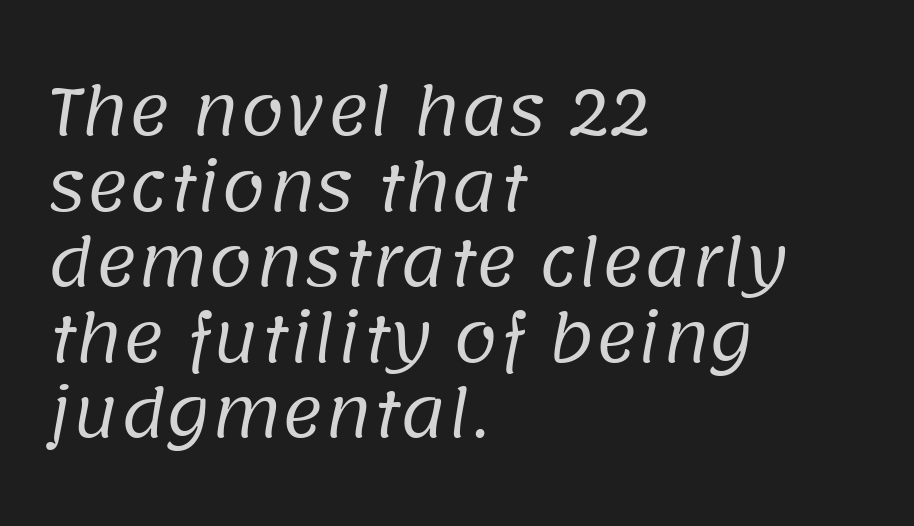
To sum up the face: it is a sans, with no serifs. The passage shown is typed in a proportional face where columns would drift. The strip under each line holds only bare page. Summary of weight: not heavy and not bold. Each line starts at the same left margin while the right side varies.
